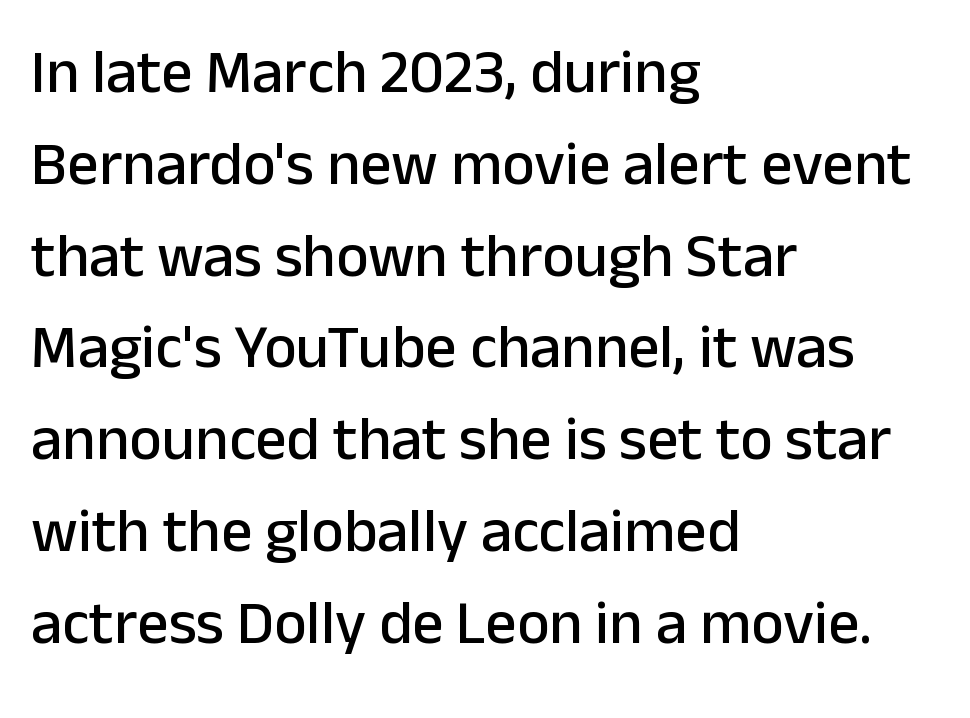
Q: Is the text italic (slanted)? A: No, it is upright.
Q: Is the typeface a serif or a sans-serif typeface? A: Sans-serif.
Q: Is the text underlined? A: No.
Q: How is the paragraph aligned? A: Left-aligned.
Q: Is the spacing between letters normal or unusually wide? A: Normal.
Q: Is the spacing between lines tight, normal or loose? A: Normal.
Q: Width (condensed, normal, or wide)? A: Normal.
Q: Stroke contrast? A: Low.
Q: x-height? A: Medium.
Q: Monospaced? A: No.
